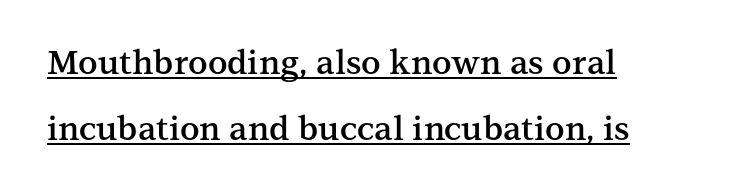
The image shows 33 px semibold serif type, upright; set left-aligned, loose line spacing (2.0x), normal letter spacing, underlined; medium stroke contrast and a medium x-height.
